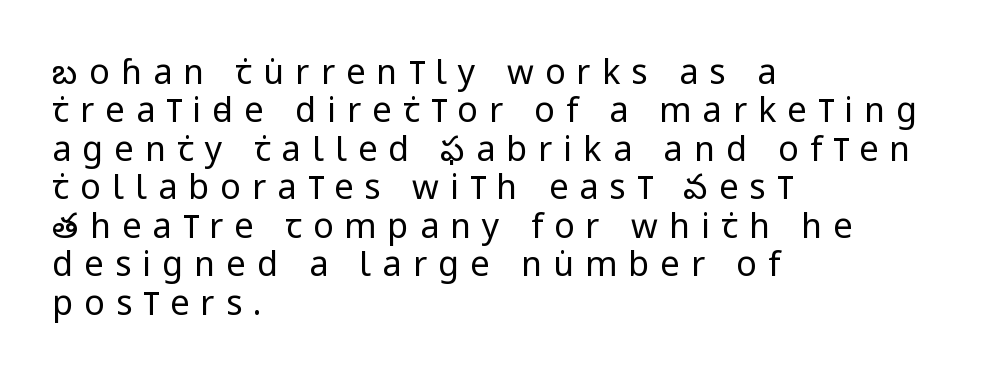
The image shows 34 px regular-weight, condensed sans-serif type, upright; set left-aligned, tight line spacing (1.13x), unusually wide letter spacing (+0.33 em), not underlined; low stroke contrast and a large x-height.
